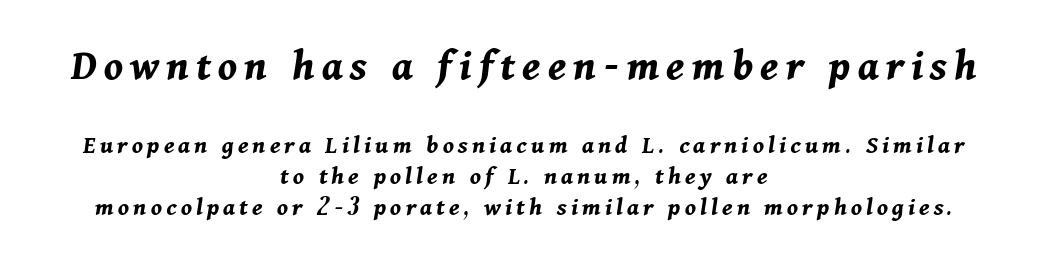
Q: Is the text bold? A: Yes.
Q: Is the text italic (slanted)? A: Yes, it leans right by about 11 degrees.
Q: Is the text underlined? A: No.
Q: How is the paragraph aligned? A: Centered.
Q: Which block of text is set in a larger size, the first (top) or the second (bottom)? A: The first (top) one.
Q: Width (condensed, normal, or wide)? A: Normal.
Q: Stroke contrast? A: Medium.
Q: x-height? A: Medium.
Q: Monospaced? A: No.
